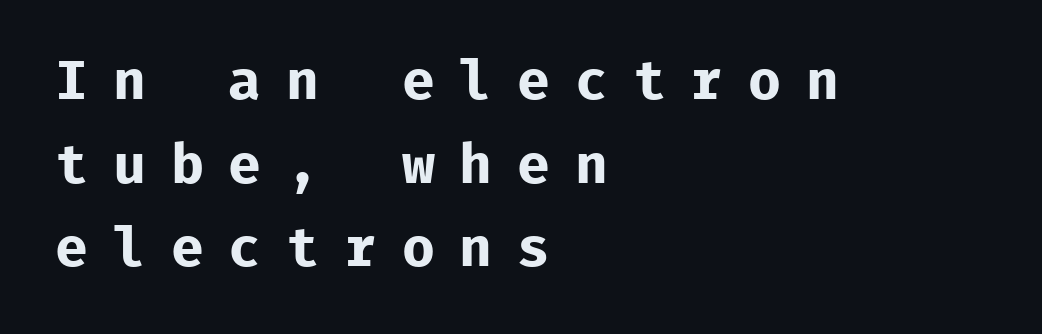
The image shows 55 px bold sans-serif type, upright, monospaced; set left-aligned, normal line spacing (1.52x), unusually wide letter spacing (+0.45 em), not underlined; low stroke contrast and a medium x-height.
